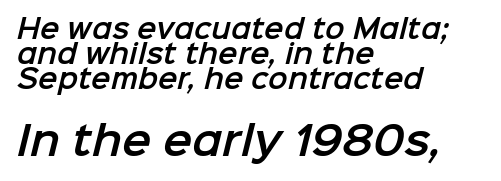
{"serif": "no", "width": "normal", "stroke_contrast": "low", "x_height": "medium", "monospaced": "no", "underline": "no", "align": "left", "line_spacing": "tight", "line_spacing_ratio": 0.97, "letter_spacing": "normal", "letter_spacing_em": 0.0, "larger_block": "second", "size_ratio": 1.5, "glyph_px": 39}
